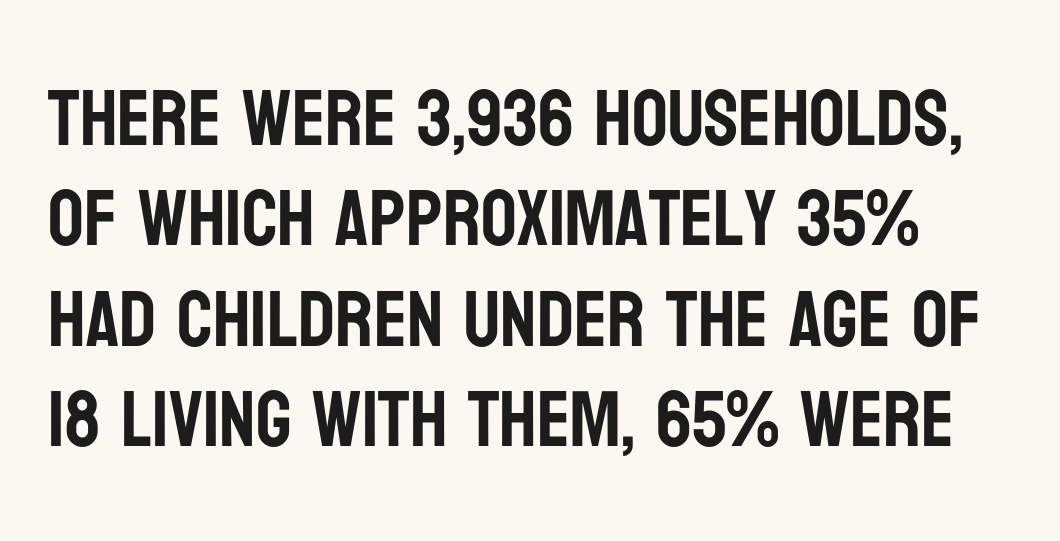
These lines keep a tight, regular rhythm from letter to letter. The axis of the letterforms is exactly vertical. Character widths vary here, with narrow letters taking less room than wide ones. What kind of face is this? One without serifs — a sans.
